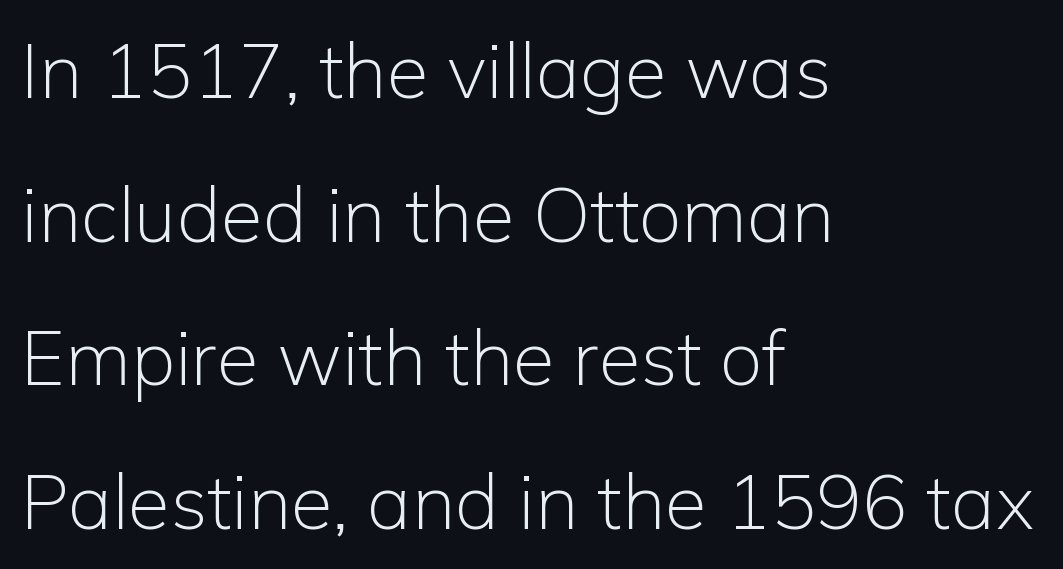
{"serif": "no", "italic": "no", "bold": "no", "weight": "light", "width": "normal", "stroke_contrast": "low", "x_height": "medium", "monospaced": "no", "underline": "no", "align": "left", "line_spacing_ratio": 1.89, "letter_spacing": "normal", "letter_spacing_em": 0.0, "glyph_px": 76}
